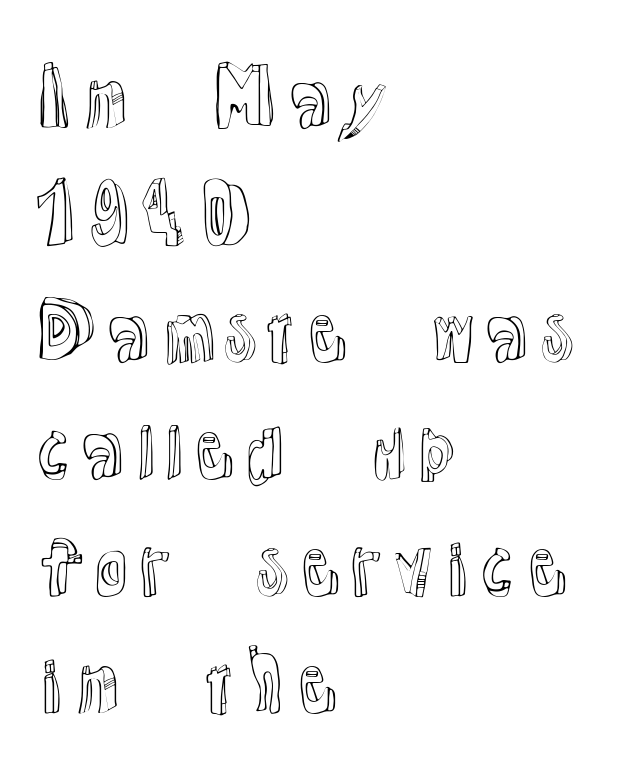
Q: Is the text italic (slanted)? A: No, it is upright.
Q: Is the text underlined? A: No.
Q: How is the paragraph aligned? A: Left-aligned.
Q: Is the spacing between letters normal or unusually wide? A: Normal.
Q: Is the spacing between lines tight, normal or loose? A: Normal.
Q: Width (condensed, normal, or wide)? A: Normal.
Q: x-height? A: Medium.
Q: Monospaced? A: No.
